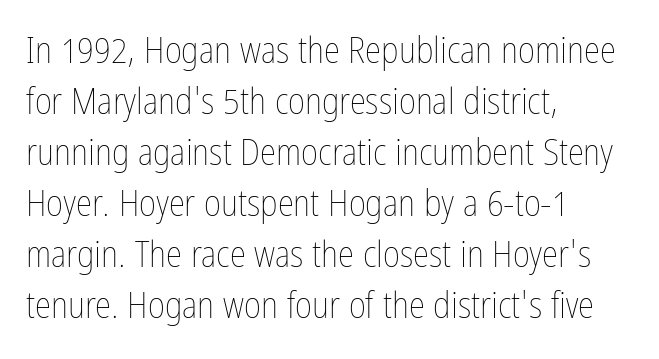
Stems and bowls with no extra thickness — not bold. Note the varied advance widths — an 'i' is clearly narrower than an 'm'. Nope, not italic — everything's standing straight. Letter spacing: default. The glyphs are unaccompanied by any horizontal stroke below them.
